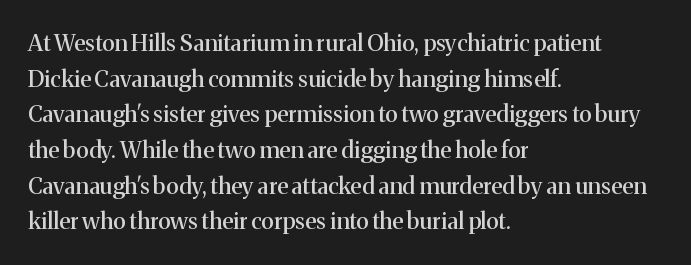
Every row of glyphs begins at an identical x-position on the left. The passage shown has conventional tracking throughout. A typesetter would mark this as roman, not italic. Letters rest on an invisible, unmarked baseline. In terms of leading, this rendering sits right in the middle.
